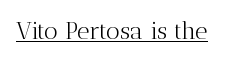
The image shows 24 px text type, upright; set normal letter spacing, underlined.
